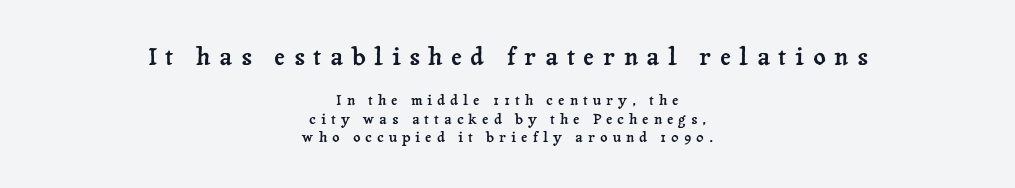
Unmarked baselines from the first word to the last. Line starts and ends both wander, symmetrically. Posture: straight, roman, zero tilt. The composition opens big and finishes small.
